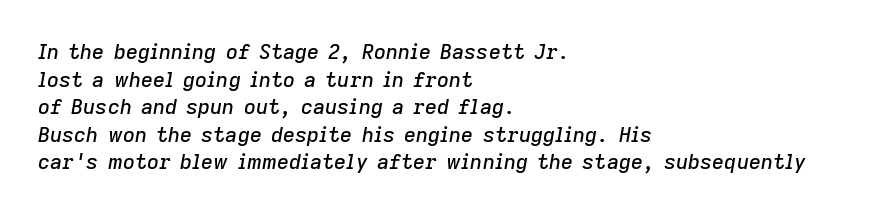
The image shows 21 px text type, italic (leaning right); set left-aligned, normal line spacing (1.31x), normal letter spacing, not underlined.
